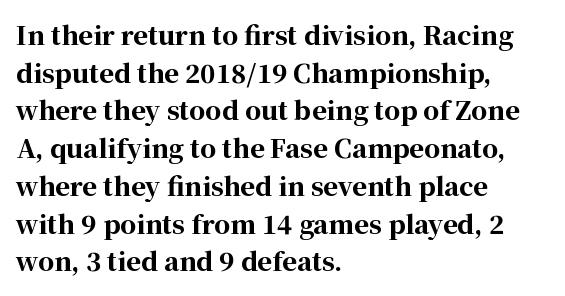
Q: Is the text bold? A: Yes.
Q: Is the text italic (slanted)? A: No, it is upright.
Q: Is the text underlined? A: No.
Q: How is the paragraph aligned? A: Left-aligned.
Q: Is the spacing between letters normal or unusually wide? A: Normal.
Q: Is the spacing between lines tight, normal or loose? A: Normal.
